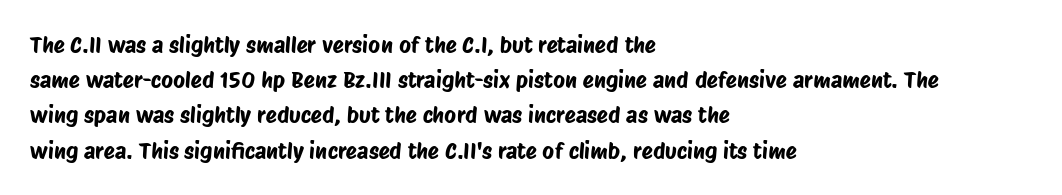
{"underline": "no", "align": "left", "line_spacing": "normal", "line_spacing_ratio": 1.53, "letter_spacing": "normal", "letter_spacing_em": 0.0, "glyph_px": 23}
